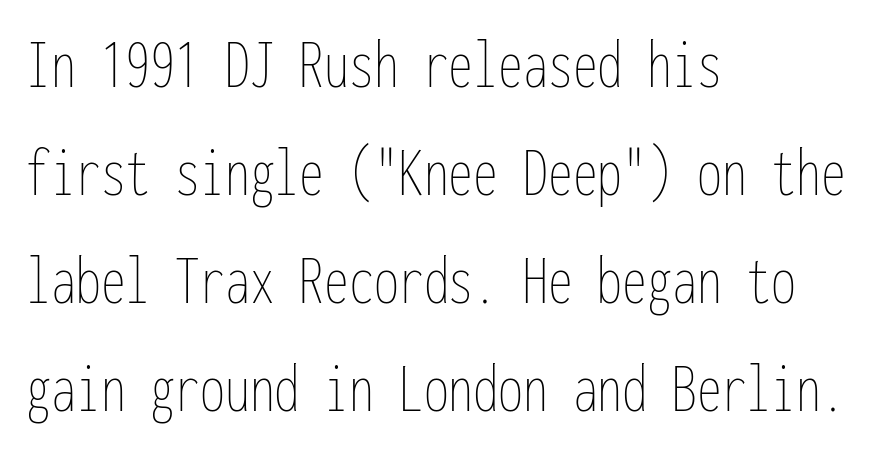
The image shows 71 px thin, condensed type, upright, monospaced; set left-aligned, normal line spacing (1.52x), normal letter spacing, not underlined; low stroke contrast and a medium x-height.
